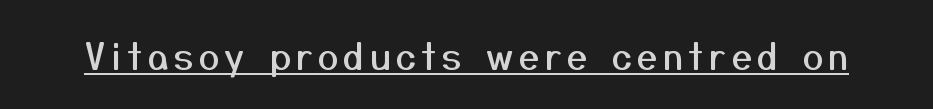
The image shows 36 px sans-serif type, upright; set underlined; medium stroke contrast and a medium x-height.
